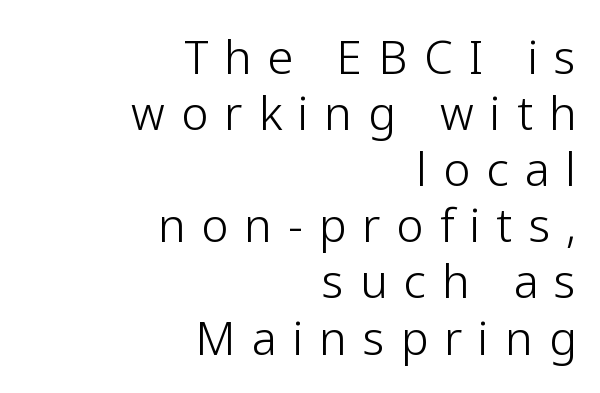
Q: Is the text bold? A: No.
Q: Is the text italic (slanted)? A: No, it is upright.
Q: Is the typeface a serif or a sans-serif typeface? A: Sans-serif.
Q: Is the text underlined? A: No.
Q: How is the paragraph aligned? A: Right-aligned.
Q: Is the spacing between letters normal or unusually wide? A: Unusually wide.
Q: Width (condensed, normal, or wide)? A: Normal.
Q: Stroke contrast? A: Low.
Q: x-height? A: Medium.
Q: Monospaced? A: No.
